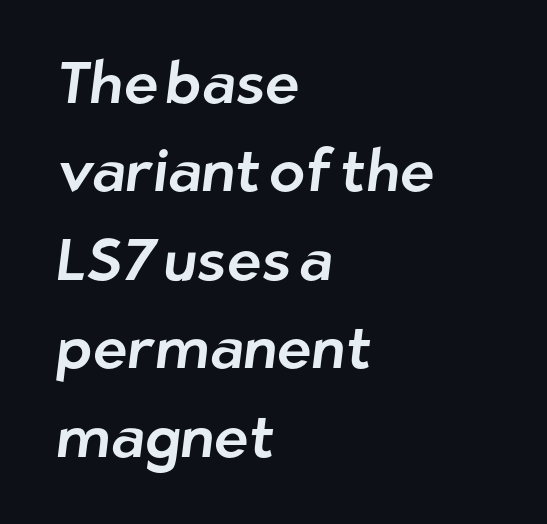
Words appear dense and cohesive because spacing is normal. A sans-serif font was chosen for this passage. Looks like regular typesetting: each glyph gets only the width it needs. The strip under each line holds only bare page.
